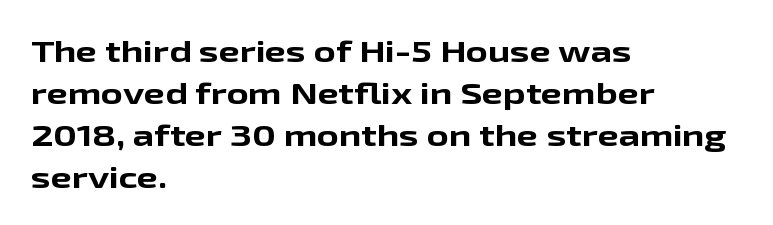
The image shows 30 px bold, wide sans-serif type, upright; set left-aligned, normal line spacing (1.4x), normal letter spacing, not underlined; low stroke contrast and a medium x-height.
